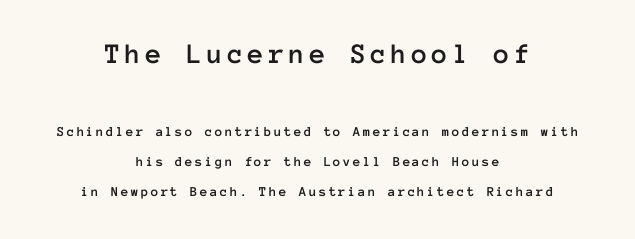
Q: Is the text italic (slanted)? A: No, it is upright.
Q: Is the text underlined? A: No.
Q: How is the paragraph aligned? A: Centered.
Q: Is the spacing between lines tight, normal or loose? A: Loose.
Q: Which block of text is set in a larger size, the first (top) or the second (bottom)? A: The first (top) one.
Q: Width (condensed, normal, or wide)? A: Normal.
Q: Stroke contrast? A: Low.
Q: x-height? A: Medium.
Q: Monospaced? A: Yes.
